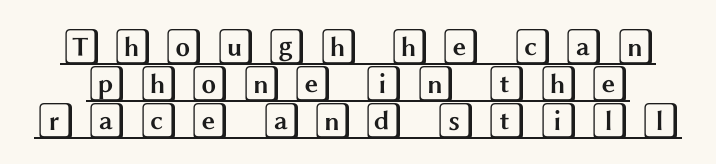
Q: Is the text italic (slanted)? A: No, it is upright.
Q: Is the text underlined? A: Yes.
Q: Is the spacing between letters normal or unusually wide? A: Unusually wide.
Q: Is the spacing between lines tight, normal or loose? A: Tight.
Q: Width (condensed, normal, or wide)? A: Wide.
Q: x-height? A: Large.
